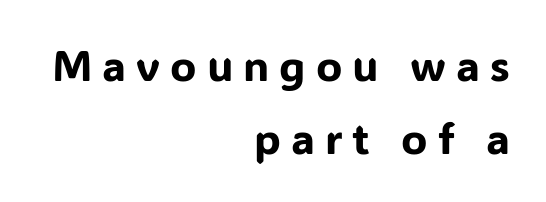
A typesetter would call this leading conventional body-copy spacing. Nothing sits at the stroke ends, so this counts as sans-serif. How are the letters spaced? Widely, with obvious added tracking. Which margin do the lines hug? The right one — the left edge is uneven. The passage shown is typed in a proportional face where columns would drift. Words float on clear page, feet unadorned.
